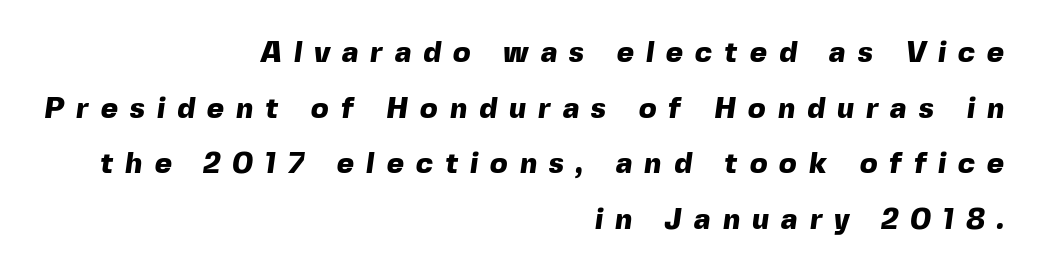
The rendering anchors every line to the right-hand side. Honestly, the rows look like they've been pulled way apart. Type without underlining. Compared with typical body copy, the letter spacing here is much looser. Grotesque or geometric, the face here clearly has no serifs.
